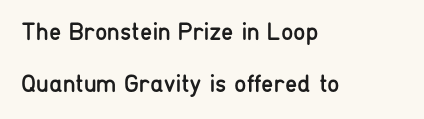
Line starts are locked; line ends wander. Notice how the stems are strictly vertical — no italics here. Whoever set this chose breathing room over compactness in the vertical rhythm. Each row of text sits above clean, open space. Is this a heavy cut? Hardly; it is regular or lighter.
